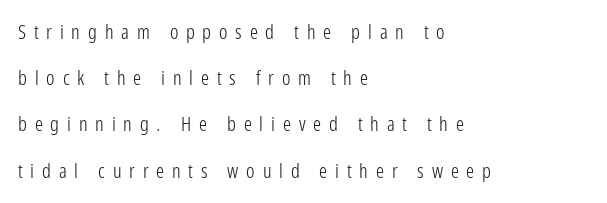
The designer dialed line spacing up above the default. Layout note: lines flush left. Words appear elongated and porous because spacing is wide. Clear beneath every line of the passage. Bold? No — there's no thickening of the strokes. The type sits square on the baseline with zero lean.
